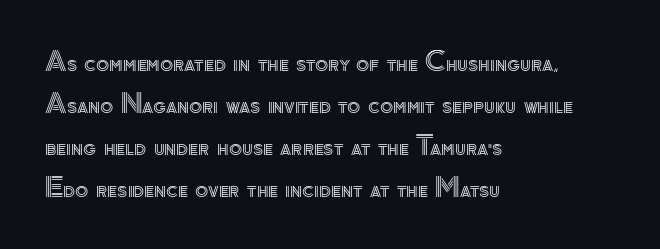
The image shows 27 px text type, upright; set left-aligned, normal line spacing (1.55x), normal letter spacing, not underlined.
